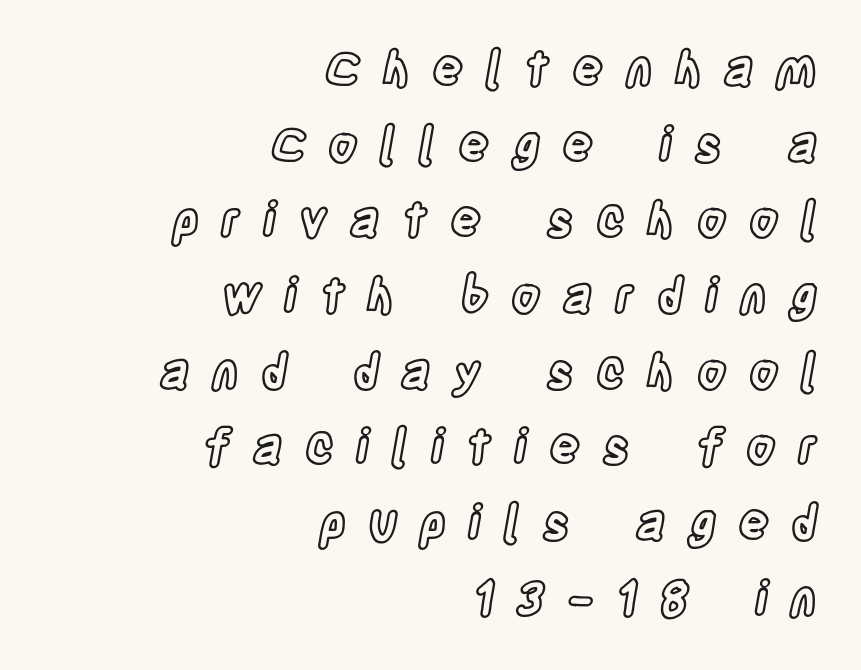
The image shows 47 px condensed type; set right-aligned, normal line spacing (1.61x), unusually wide letter spacing (+0.48 em), not underlined; a large x-height.
